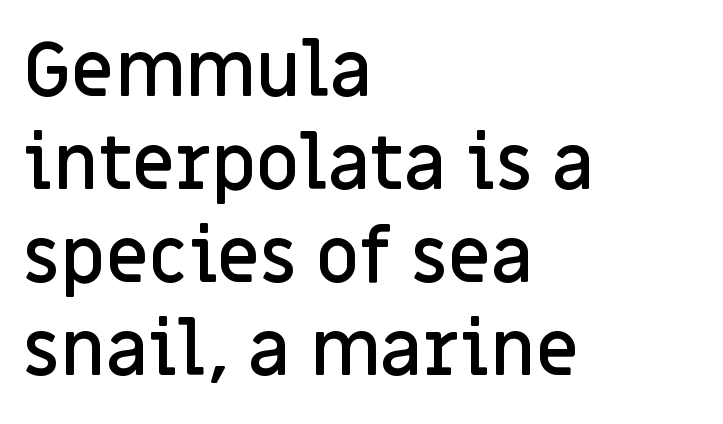
{"serif": "no", "italic": "no", "bold": "semi", "weight": "semibold", "width": "normal", "stroke_contrast": "low", "x_height": "large", "monospaced": "no", "underline": "no", "align": "left", "line_spacing_ratio": 1.24, "letter_spacing": "normal", "letter_spacing_em": 0.0, "glyph_px": 75}
